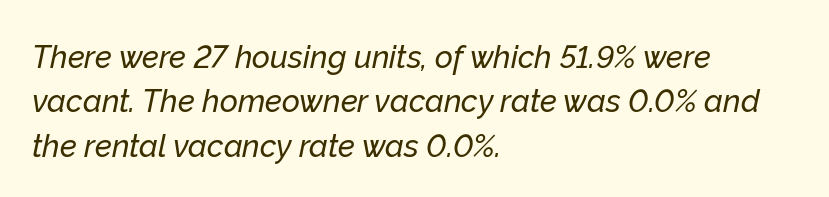
The image shows 31 px text type, italic (leaning right); set left-aligned, normal line spacing (1.43x), normal letter spacing, not underlined; low stroke contrast and a medium x-height.
